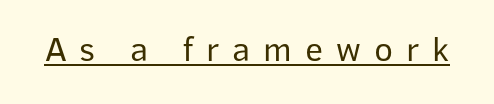
Q: Is the text bold? A: No.
Q: Is the text italic (slanted)? A: No, it is upright.
Q: Is the typeface a serif or a sans-serif typeface? A: Sans-serif.
Q: Is the text underlined? A: Yes.
Q: Is the spacing between letters normal or unusually wide? A: Unusually wide.
Q: Width (condensed, normal, or wide)? A: Normal.
Q: Stroke contrast? A: Low.
Q: x-height? A: Medium.
Q: Monospaced? A: No.
